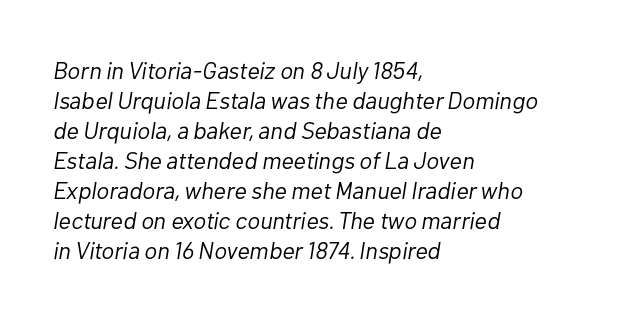
Q: Is the text bold? A: No.
Q: Is the text italic (slanted)? A: Yes, it leans right by about 10 degrees.
Q: Is the text underlined? A: No.
Q: How is the paragraph aligned? A: Left-aligned.
Q: Is the spacing between letters normal or unusually wide? A: Normal.
Q: Is the spacing between lines tight, normal or loose? A: Normal.
